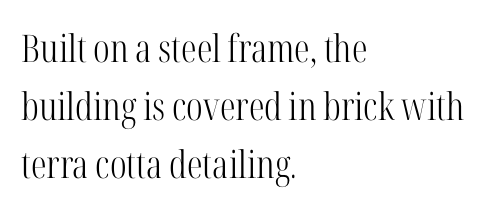
Q: Is the text bold? A: No.
Q: Is the text italic (slanted)? A: No, it is upright.
Q: Is the typeface a serif or a sans-serif typeface? A: Serif.
Q: Is the text underlined? A: No.
Q: How is the paragraph aligned? A: Left-aligned.
Q: Is the spacing between letters normal or unusually wide? A: Normal.
Q: Is the spacing between lines tight, normal or loose? A: Normal.
Q: Width (condensed, normal, or wide)? A: Condensed.
Q: Stroke contrast? A: High.
Q: x-height? A: Medium.
Q: Monospaced? A: No.
